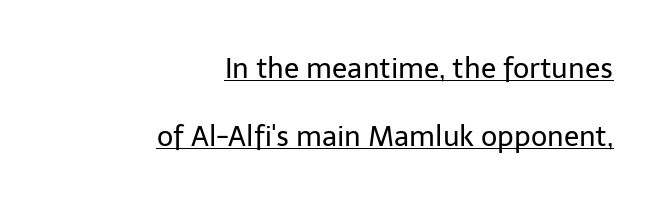
{"serif": "no", "italic": "no", "bold": "no", "weight": "regular", "width": "normal", "stroke_contrast": "low", "x_height": "medium", "monospaced": "no", "underline": "yes", "align": "right", "line_spacing": "loose", "line_spacing_ratio": 2.44, "letter_spacing": "normal", "letter_spacing_em": 0.0, "glyph_px": 28}
